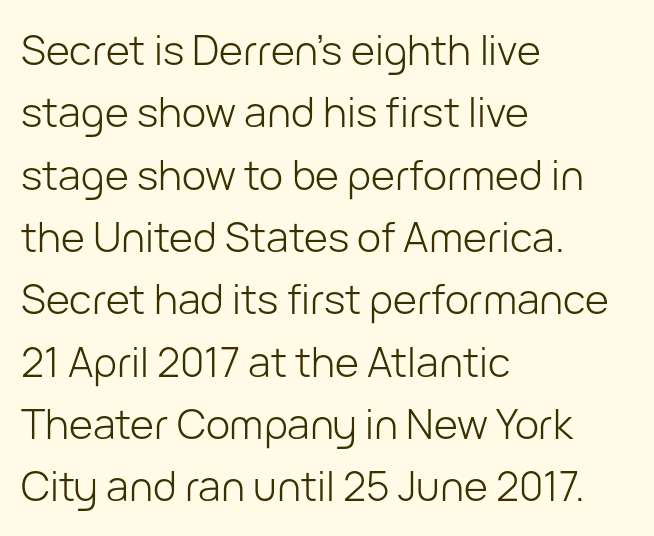
The image shows 41 px light sans-serif type, upright; set left-aligned, normal line spacing (1.52x), normal letter spacing, not underlined; low stroke contrast and a medium x-height.
